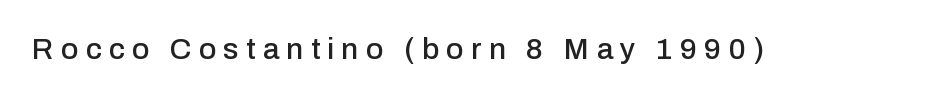
The image shows 30 px sans-serif type, upright; set unusually wide letter spacing (+0.24 em), not underlined; low stroke contrast and a medium x-height.
